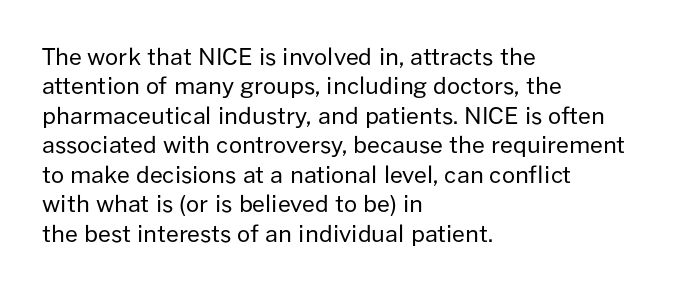
It's the straight-up-and-down kind of type. The face used here is rendered with its standard letterfit. The setting favours the left margin, as ordinary paragraphs usually do. This is not heavy type; no bold has been used. Interline gaps are of average width in this sample.
